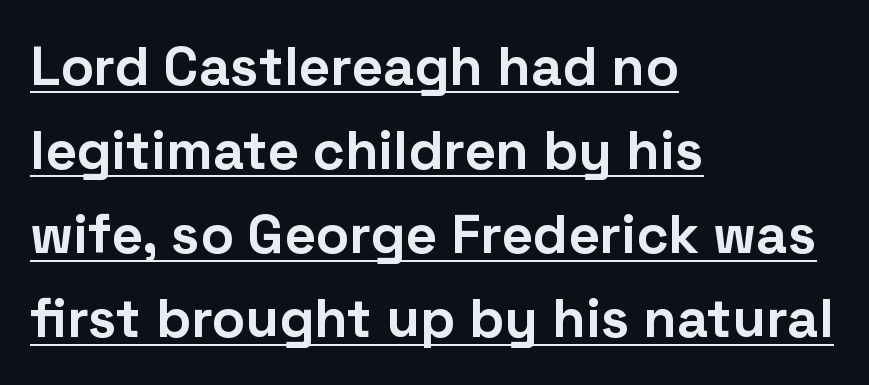
{"serif": "no", "italic": "no", "bold": "yes", "weight": "bold", "width": "normal", "stroke_contrast": "low", "x_height": "medium", "monospaced": "no", "underline": "yes", "align": "left", "line_spacing": "normal", "line_spacing_ratio": 1.53, "letter_spacing": "normal", "letter_spacing_em": 0.0, "glyph_px": 55}
